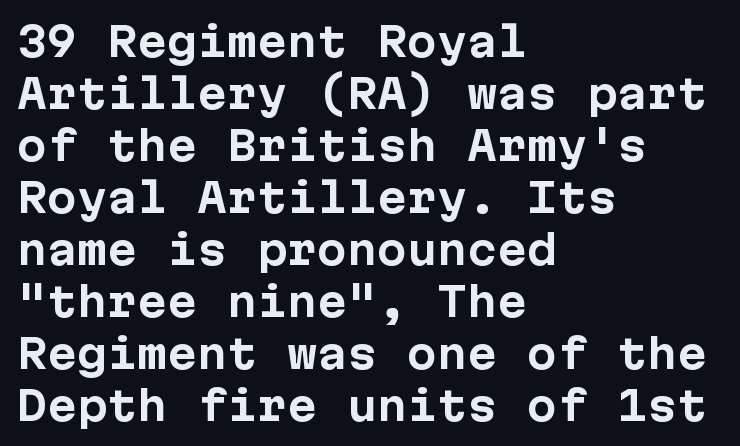
Q: Is the text bold? A: Yes.
Q: Is the text italic (slanted)? A: No, it is upright.
Q: Is the typeface a serif or a sans-serif typeface? A: Sans-serif.
Q: Is the text underlined? A: No.
Q: How is the paragraph aligned? A: Left-aligned.
Q: Is the spacing between letters normal or unusually wide? A: Normal.
Q: Is the spacing between lines tight, normal or loose? A: Normal.
Q: Width (condensed, normal, or wide)? A: Normal.
Q: Stroke contrast? A: Low.
Q: x-height? A: Medium.
Q: Monospaced? A: Yes.
